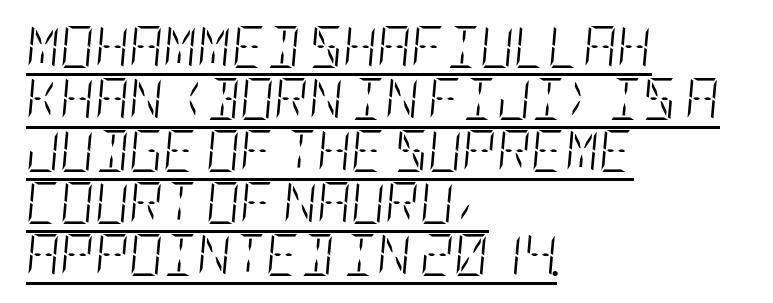
Between one letter and the next there's only the usual sliver of space. These lines were composed using italics. Stroke thickness stays within the range of a standard reading face or lighter. These characters rest on top of a visible drawn line. A classic flush-left, rag-right setting is used for this passage.
